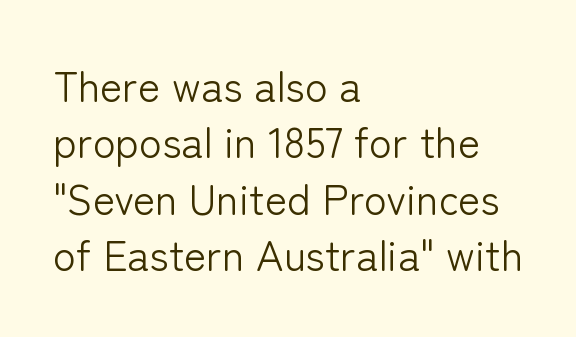
The image shows 42 px light sans-serif type, upright; set left-aligned, normal line spacing (1.34x), normal letter spacing, not underlined; low stroke contrast and a medium x-height.
